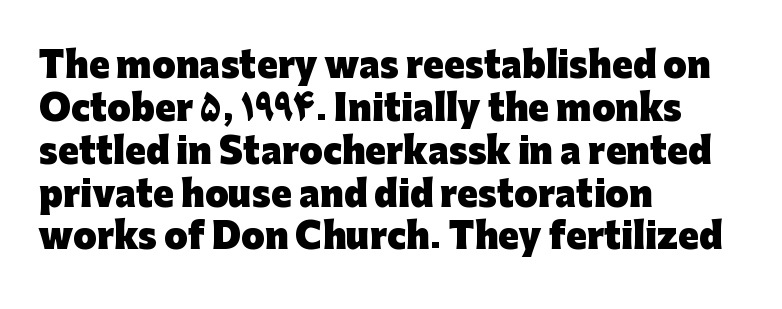
The image shows 34 px heavy sans-serif type, upright; set left-aligned, normal line spacing (1.26x), normal letter spacing, not underlined; low stroke contrast and a medium x-height.
